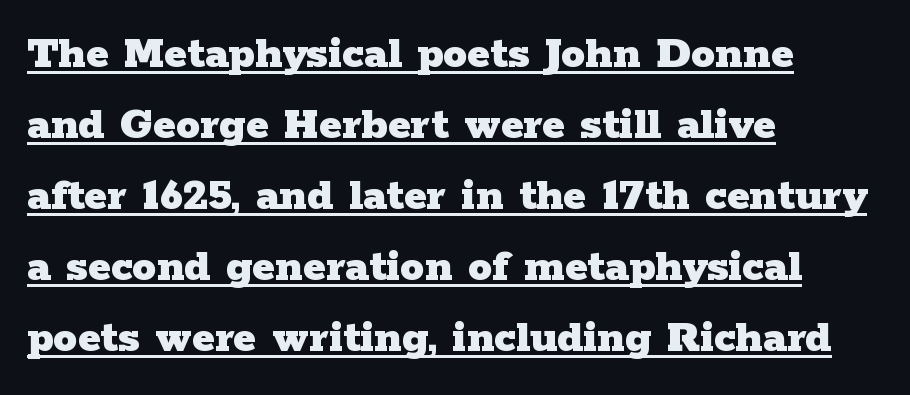
Q: Is the text bold? A: Yes.
Q: Is the text italic (slanted)? A: No, it is upright.
Q: Is the typeface a serif or a sans-serif typeface? A: Serif.
Q: Is the text underlined? A: Yes.
Q: How is the paragraph aligned? A: Left-aligned.
Q: Is the spacing between letters normal or unusually wide? A: Normal.
Q: Is the spacing between lines tight, normal or loose? A: Normal.
Q: Width (condensed, normal, or wide)? A: Wide.
Q: Stroke contrast? A: Low.
Q: x-height? A: Medium.
Q: Monospaced? A: No.
